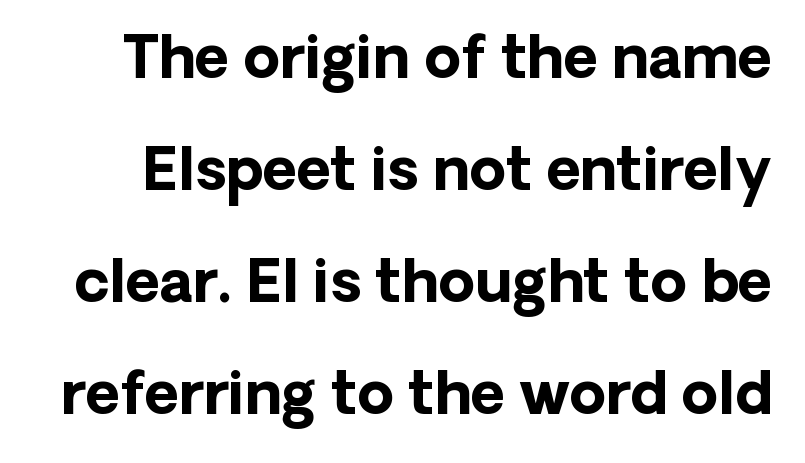
The image shows 59 px bold sans-serif type, upright; set loose line spacing (1.9x), normal letter spacing, not underlined; low stroke contrast and a medium x-height.
